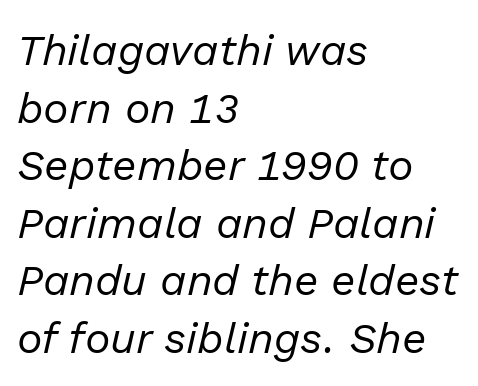
{"italic": "yes", "lean": "right", "slant_degrees": 13, "bold": "no", "weight": "regular", "width": "normal", "stroke_contrast": "low", "x_height": "medium", "monospaced": "no", "underline": "no", "align": "left", "line_spacing": "normal", "line_spacing_ratio": 1.34, "letter_spacing": "normal", "letter_spacing_em": 0.0, "glyph_px": 43}
